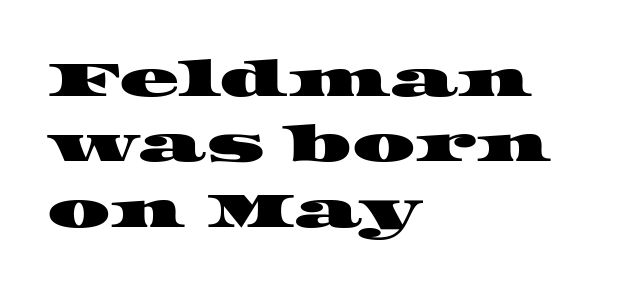
Q: Is the typeface a serif or a sans-serif typeface? A: Serif.
Q: Is the text underlined? A: No.
Q: How is the paragraph aligned? A: Left-aligned.
Q: Is the spacing between letters normal or unusually wide? A: Normal.
Q: Is the spacing between lines tight, normal or loose? A: Normal.
Q: Width (condensed, normal, or wide)? A: Wide.
Q: Stroke contrast? A: High.
Q: x-height? A: Large.
Q: Monospaced? A: No.
